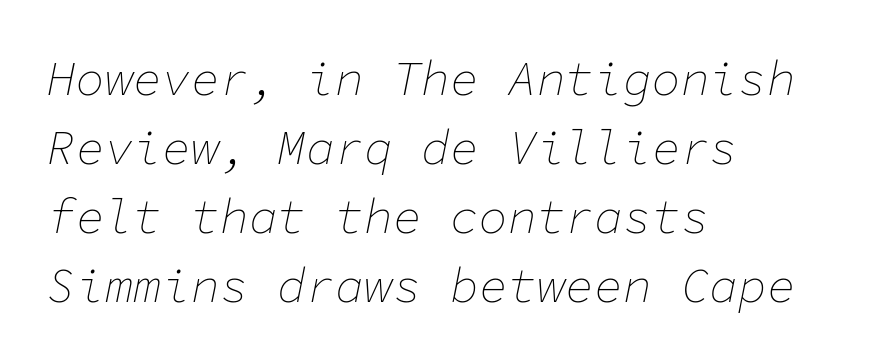
{"italic": "yes", "lean": "right", "slant_degrees": 11, "bold": "no", "weight": "thin", "width": "normal", "stroke_contrast": "low", "x_height": "medium", "monospaced": "yes", "underline": "no", "align": "left", "line_spacing": "normal", "line_spacing_ratio": 1.44, "letter_spacing": "normal", "letter_spacing_em": 0.0, "glyph_px": 48}
